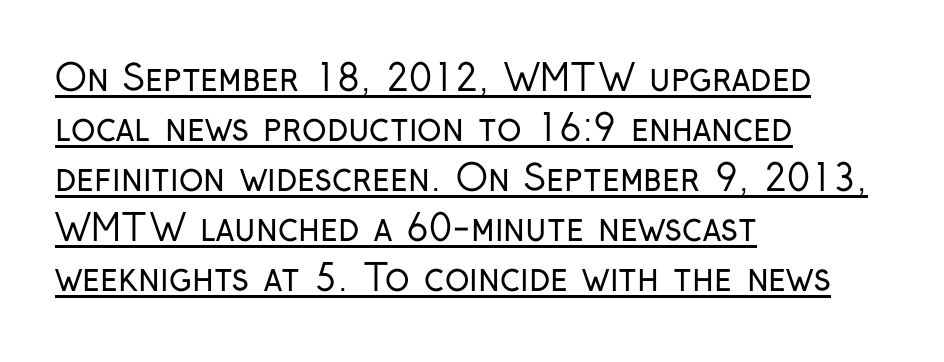
Q: Is the text bold? A: No.
Q: Is the text italic (slanted)? A: No, it is upright.
Q: Is the typeface a serif or a sans-serif typeface? A: Sans-serif.
Q: Is the text underlined? A: Yes.
Q: How is the paragraph aligned? A: Left-aligned.
Q: Is the spacing between letters normal or unusually wide? A: Normal.
Q: Is the spacing between lines tight, normal or loose? A: Normal.
Q: Width (condensed, normal, or wide)? A: Condensed.
Q: Stroke contrast? A: Low.
Q: x-height? A: Medium.
Q: Monospaced? A: No.
